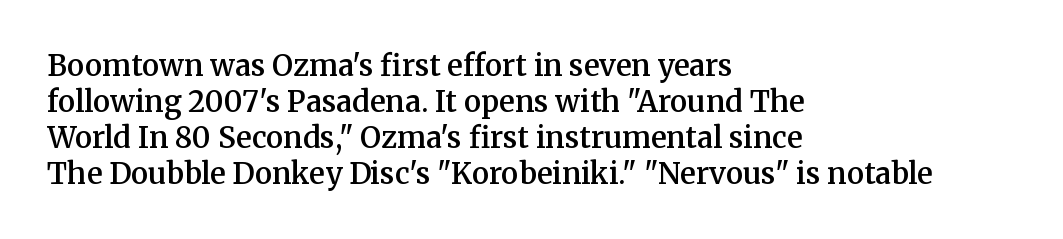
The image shows 29 px semibold serif type, upright; set left-aligned, line spacing 1.24x, normal letter spacing, not underlined; medium stroke contrast and a medium x-height.
